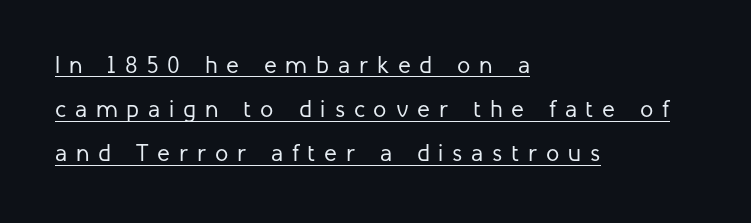
{"italic": "no", "bold": "no", "underline": "yes", "align": "left", "line_spacing_ratio": 1.84, "letter_spacing": "wide", "letter_spacing_em": 0.37, "glyph_px": 24}
